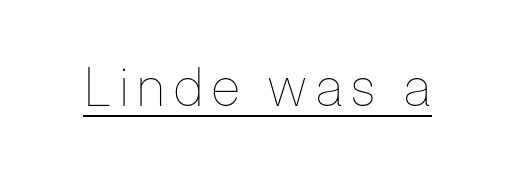
{"italic": "no", "bold": "no", "weight": "thin", "width": "condensed", "stroke_contrast": "low", "x_height": "medium", "monospaced": "no", "underline": "yes", "glyph_px": 53}
